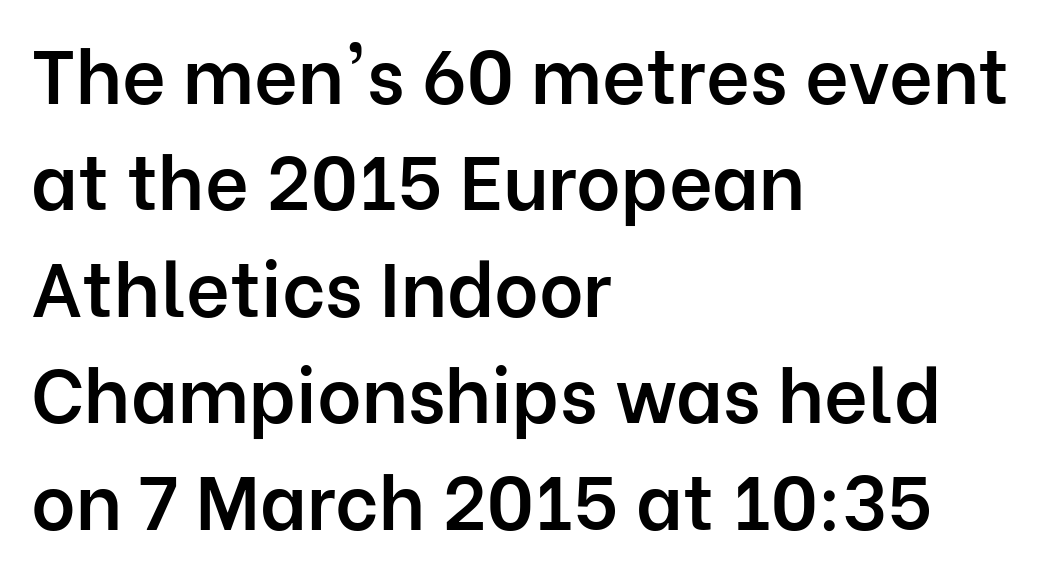
Vertically, the passage feels balanced, rows spaced as you'd expect. This is roman type, the default non-slanted kind. Nothing sits at the stroke ends, so this counts as sans-serif. The typesetting leans somewhat heavy: a semibold.
